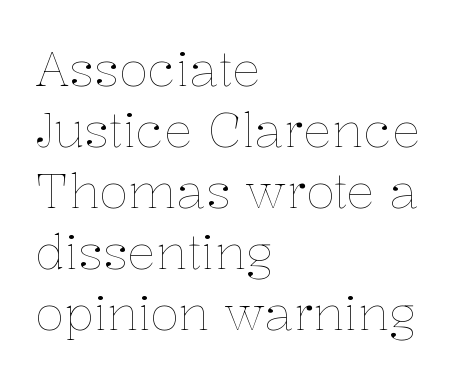
{"italic": "no", "bold": "no", "weight": "thin", "width": "normal", "stroke_contrast": "low", "x_height": "medium", "monospaced": "no", "underline": "no", "align": "left", "line_spacing": "normal", "line_spacing_ratio": 1.27, "letter_spacing": "normal", "letter_spacing_em": 0.0, "glyph_px": 48}
